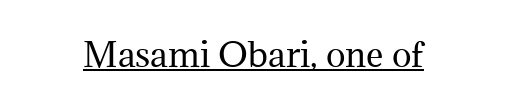
{"serif": "yes", "italic": "no", "bold": "no", "weight": "regular", "width": "normal", "stroke_contrast": "medium", "x_height": "medium", "monospaced": "no", "underline": "yes", "letter_spacing": "normal", "letter_spacing_em": 0.0, "glyph_px": 33}
